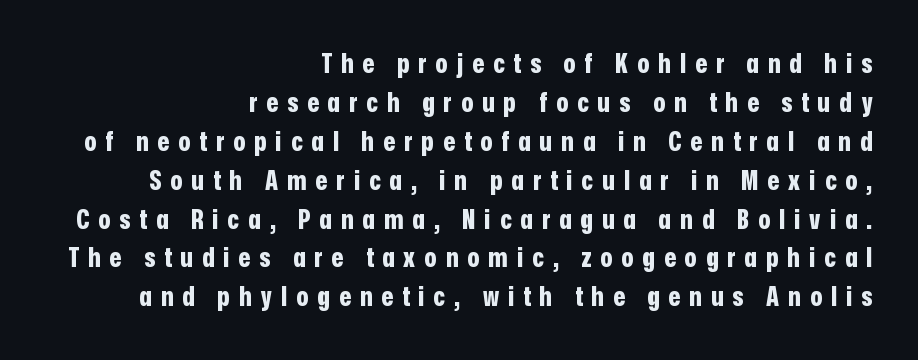
Q: Is the text bold? A: Yes.
Q: Is the text italic (slanted)? A: No, it is upright.
Q: Is the text underlined? A: No.
Q: How is the paragraph aligned? A: Right-aligned.
Q: Is the spacing between letters normal or unusually wide? A: Unusually wide.
Q: Is the spacing between lines tight, normal or loose? A: Normal.
